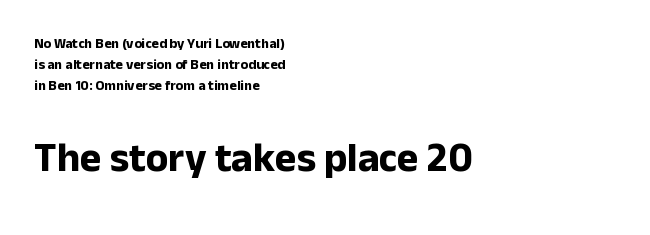
Q: Is the text bold? A: Yes.
Q: Is the text italic (slanted)? A: No, it is upright.
Q: Is the typeface a serif or a sans-serif typeface? A: Sans-serif.
Q: Is the text underlined? A: No.
Q: How is the paragraph aligned? A: Left-aligned.
Q: Is the spacing between letters normal or unusually wide? A: Normal.
Q: Is the spacing between lines tight, normal or loose? A: Normal.
Q: Which block of text is set in a larger size, the first (top) or the second (bottom)? A: The second (bottom) one.
Q: Width (condensed, normal, or wide)? A: Normal.
Q: Stroke contrast? A: Low.
Q: x-height? A: Medium.
Q: Monospaced? A: No.
